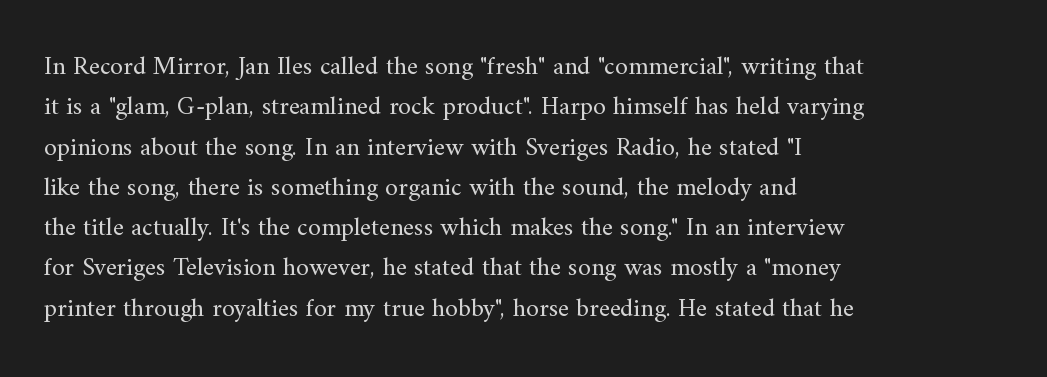
Q: Is the text bold? A: No.
Q: Is the text italic (slanted)? A: No, it is upright.
Q: Is the text underlined? A: No.
Q: How is the paragraph aligned? A: Left-aligned.
Q: Is the spacing between letters normal or unusually wide? A: Normal.
Q: Is the spacing between lines tight, normal or loose? A: Normal.
